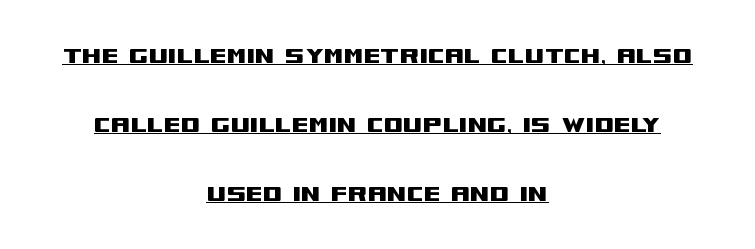
Q: Is the text italic (slanted)? A: No, it is upright.
Q: Is the typeface a serif or a sans-serif typeface? A: Sans-serif.
Q: Is the text underlined? A: Yes.
Q: How is the paragraph aligned? A: Centered.
Q: Is the spacing between letters normal or unusually wide? A: Normal.
Q: Is the spacing between lines tight, normal or loose? A: Loose.
Q: Width (condensed, normal, or wide)? A: Wide.
Q: Stroke contrast? A: Medium.
Q: x-height? A: Large.
Q: Monospaced? A: No.
